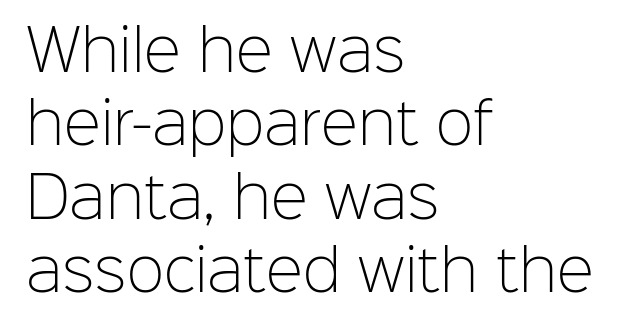
The image shows 56 px light sans-serif type, upright; set left-aligned, normal line spacing (1.31x), normal letter spacing, not underlined; low stroke contrast and a medium x-height.
